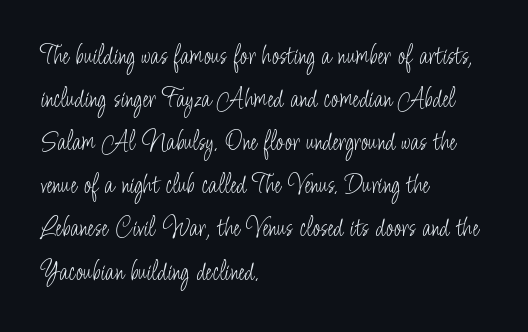
Glance below the letters and you will spot only blank space. This sample uses a sans-serif face. The letters advance in unequal steps, a hallmark of proportional type. Vertical spacing — default.
